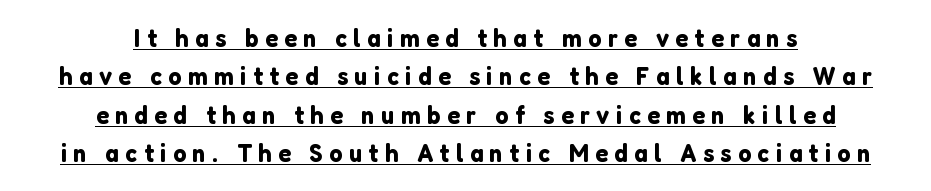
Q: Is the text italic (slanted)? A: No, it is upright.
Q: Is the text underlined? A: Yes.
Q: How is the paragraph aligned? A: Centered.
Q: Is the spacing between letters normal or unusually wide? A: Unusually wide.
Q: Is the spacing between lines tight, normal or loose? A: Normal.
